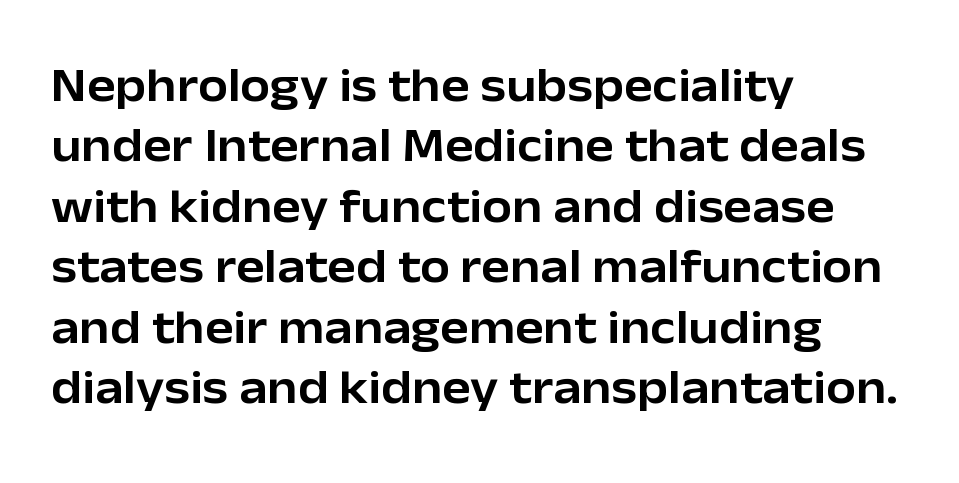
{"serif": "no", "italic": "no", "width": "normal", "stroke_contrast": "low", "x_height": "medium", "monospaced": "no", "underline": "no", "align": "left", "line_spacing": "normal", "line_spacing_ratio": 1.26, "letter_spacing": "normal", "letter_spacing_em": 0.0, "glyph_px": 48}
